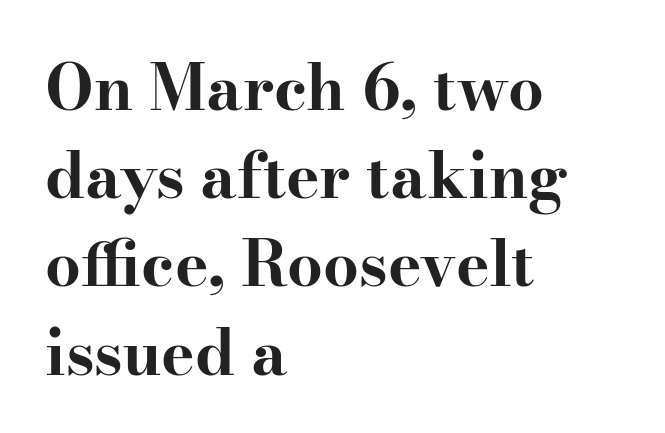
{"serif": "yes", "italic": "no", "bold": "yes", "weight": "bold", "width": "wide", "stroke_contrast": "high", "x_height": "small", "monospaced": "no", "underline": "no", "align": "left", "line_spacing": "normal", "line_spacing_ratio": 1.4, "letter_spacing": "normal", "letter_spacing_em": 0.0, "glyph_px": 63}
